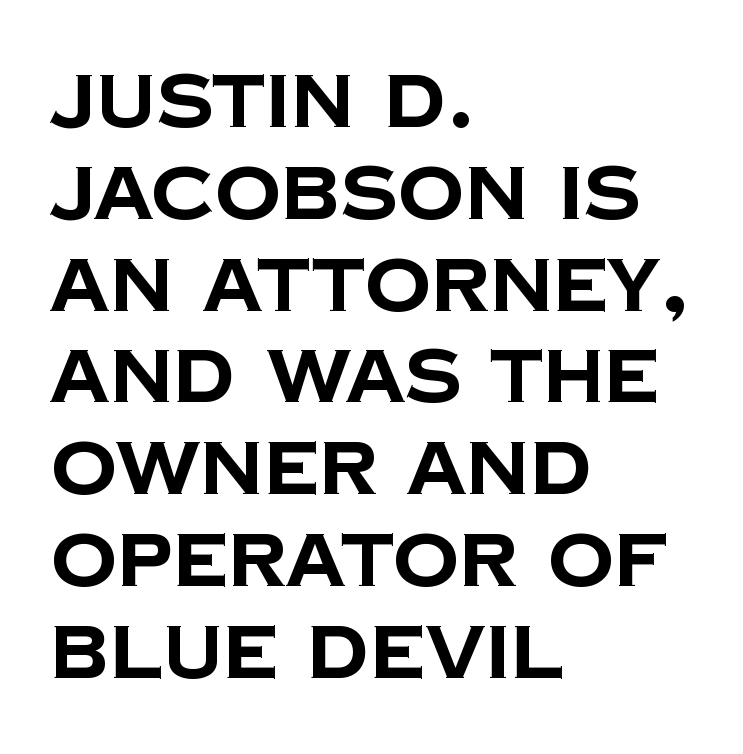
{"serif": "no", "bold": "yes", "weight": "bold", "width": "normal", "stroke_contrast": "low", "x_height": "large", "monospaced": "no", "underline": "no", "align": "left", "line_spacing_ratio": 1.24, "letter_spacing": "normal", "letter_spacing_em": 0.0, "glyph_px": 74}
